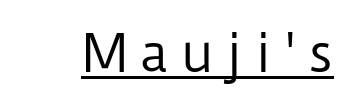
{"serif": "no", "italic": "no", "bold": "no", "weight": "regular", "width": "normal", "stroke_contrast": "low", "x_height": "medium", "monospaced": "no", "underline": "yes", "letter_spacing": "wide", "letter_spacing_em": 0.24, "glyph_px": 50}
